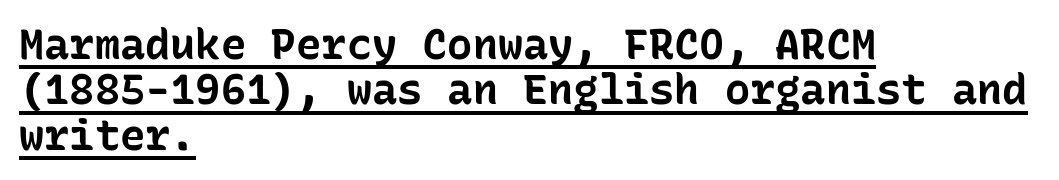
The image shows 42 px bold sans-serif type, upright, monospaced; set left-aligned, tight line spacing (1.08x), normal letter spacing, underlined; low stroke contrast and a medium x-height.
